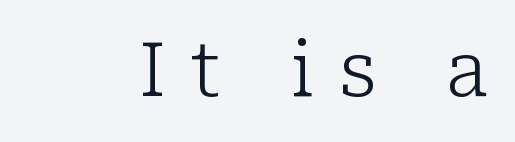
{"serif": "yes", "italic": "no", "bold": "no", "weight": "light", "width": "normal", "stroke_contrast": "low", "x_height": "medium", "monospaced": "no", "underline": "no", "letter_spacing": "wide", "letter_spacing_em": 0.34, "glyph_px": 74}
